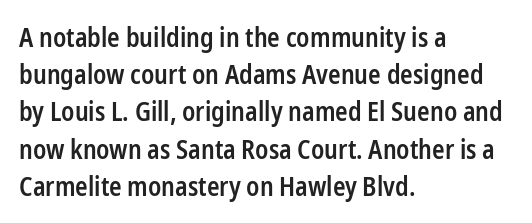
The strokes are fattened partway — semibold, not bold. The rendering uses a moderate line-height, typical for paragraphs. This sample uses plain, unmodified letter spacing. Any mark beneath the type? The region is blank.
